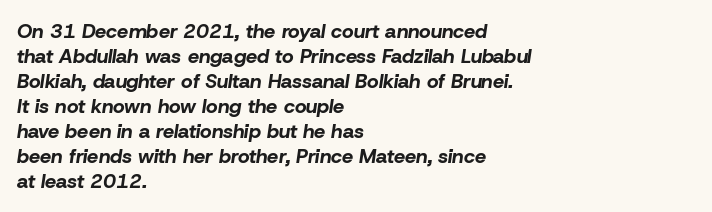
Inter-character spacing is left at the font's built-in metrics. Set as a true bold cut, around the 700 mark. Clear beneath every line of the passage. The designer left line spacing at the default. An italicized treatment has been applied to the whole sample.
